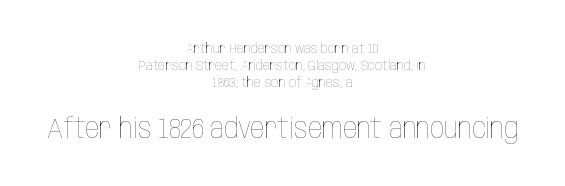
The face looks like a standard text weight, possibly lighter. Look at the tracking — it's just the regular setting, nothing added. The font's upright variant was chosen for this text. Which chunk is bigger? The second one — the bottom block dwarfs the top. Each letter keeps its own natural width here, so spacing adapts to shape.
